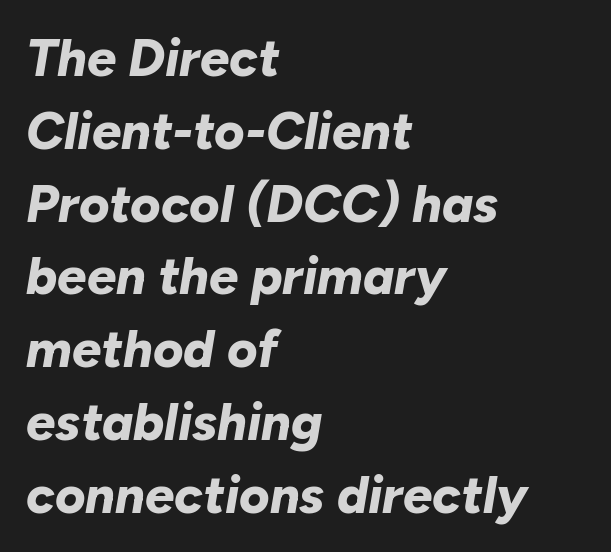
{"italic": "yes", "lean": "right", "slant_degrees": 10, "bold": "yes", "weight": "bold", "width": "normal", "stroke_contrast": "low", "x_height": "medium", "monospaced": "no", "underline": "no", "align": "left", "line_spacing": "normal", "line_spacing_ratio": 1.4, "letter_spacing": "normal", "letter_spacing_em": 0.0, "glyph_px": 52}
